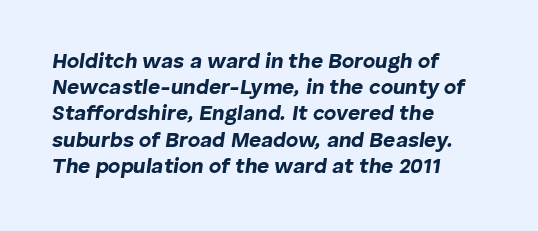
The string is rendered with underlining switched off. Heavy, bold letterforms. Slanted lettering throughout. This rendering leaves character spacing at its baseline value.
